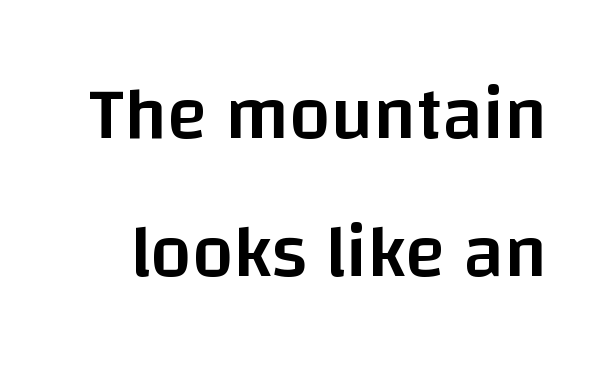
Q: Is the text bold? A: Semi-bold.
Q: Is the text italic (slanted)? A: No, it is upright.
Q: Is the typeface a serif or a sans-serif typeface? A: Sans-serif.
Q: Is the text underlined? A: No.
Q: Is the spacing between letters normal or unusually wide? A: Normal.
Q: Width (condensed, normal, or wide)? A: Normal.
Q: Stroke contrast? A: Low.
Q: x-height? A: Large.
Q: Monospaced? A: No.
